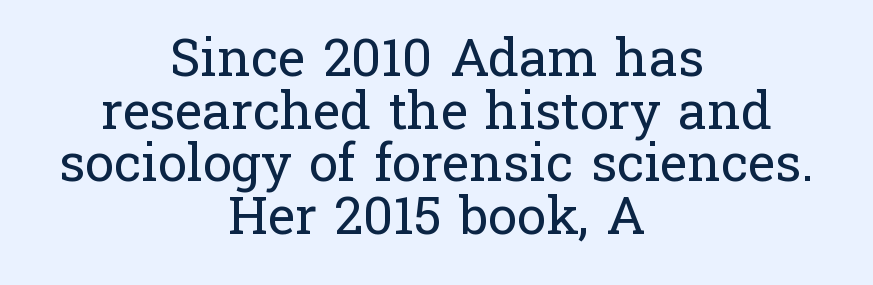
The image shows 52 px regular-weight serif type, upright; set centered, tight line spacing (1.01x), normal letter spacing, not underlined; low stroke contrast and a medium x-height.
